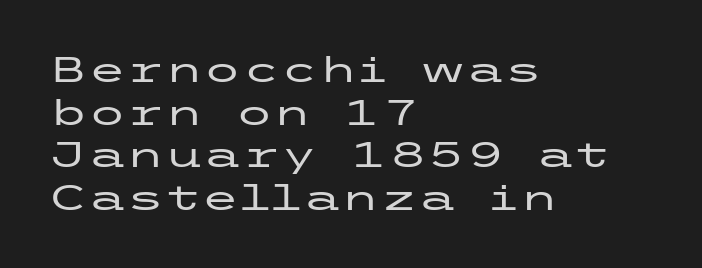
The image shows 35 px wide sans-serif type, upright; set left-aligned, line spacing 1.22x, normal letter spacing, not underlined; low stroke contrast and a medium x-height.
